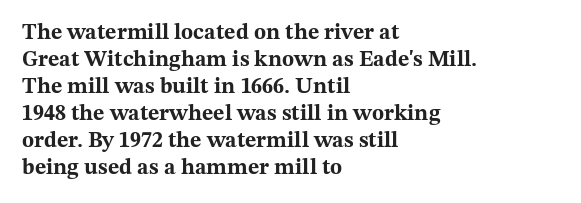
The setting favours the left margin, as ordinary paragraphs usually do. The strip under each line holds only bare page. Every letter is thick-stroked: bold, no question. In terms of posture, this sample is upright. Is the letter spacing exaggerated? No — it looks like the ordinary default.
